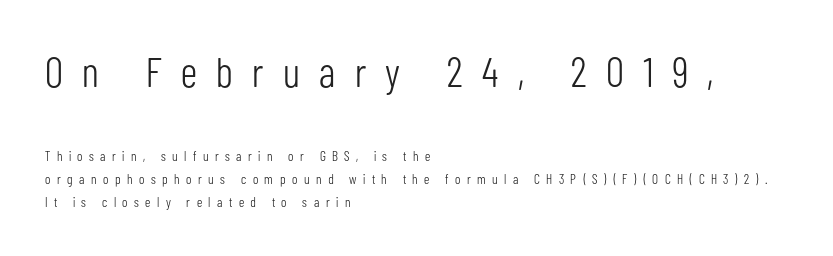
{"serif": "no", "italic": "no", "bold": "no", "weight": "light", "width": "condensed", "stroke_contrast": "low", "x_height": "medium", "monospaced": "no", "underline": "no", "align": "left", "line_spacing": "normal", "line_spacing_ratio": 1.64, "letter_spacing": "wide", "letter_spacing_em": 0.46, "larger_block": "first", "size_ratio": 3.0, "glyph_px": 42}
